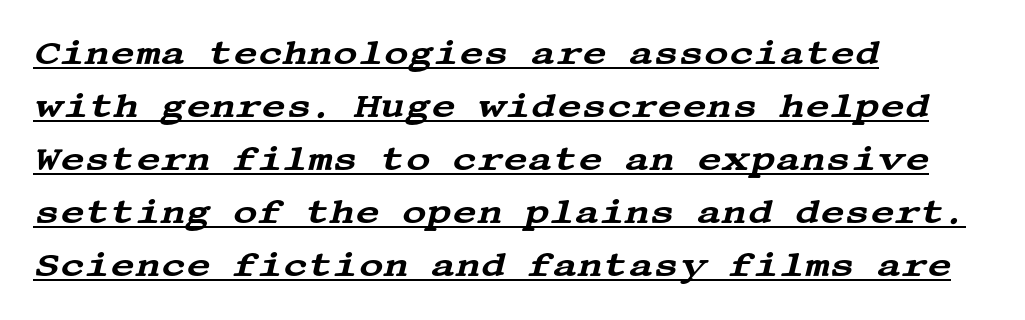
Q: Is the text italic (slanted)? A: Yes, it leans right by about 13 degrees.
Q: Is the typeface a serif or a sans-serif typeface? A: Serif.
Q: Is the text underlined? A: Yes.
Q: How is the paragraph aligned? A: Left-aligned.
Q: Is the spacing between letters normal or unusually wide? A: Normal.
Q: Is the spacing between lines tight, normal or loose? A: Normal.
Q: Width (condensed, normal, or wide)? A: Wide.
Q: Stroke contrast? A: Medium.
Q: x-height? A: Large.
